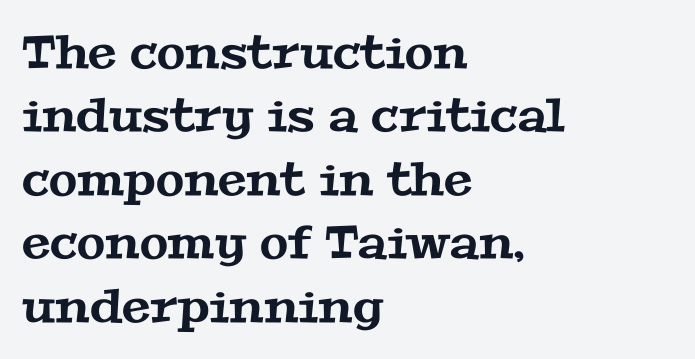
Q: Is the typeface a serif or a sans-serif typeface? A: Serif.
Q: Is the text underlined? A: No.
Q: How is the paragraph aligned? A: Left-aligned.
Q: Is the spacing between letters normal or unusually wide? A: Normal.
Q: Is the spacing between lines tight, normal or loose? A: Normal.
Q: Width (condensed, normal, or wide)? A: Wide.
Q: Stroke contrast? A: Medium.
Q: x-height? A: Medium.
Q: Monospaced? A: No.
